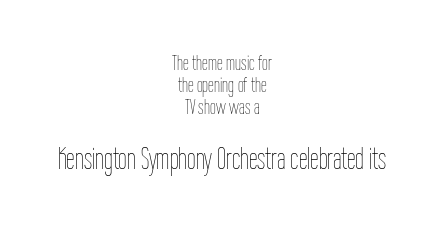
Q: Is the text bold? A: No.
Q: Is the text italic (slanted)? A: No, it is upright.
Q: Is the text underlined? A: No.
Q: How is the paragraph aligned? A: Centered.
Q: Is the spacing between letters normal or unusually wide? A: Normal.
Q: Is the spacing between lines tight, normal or loose? A: Tight.
Q: Which block of text is set in a larger size, the first (top) or the second (bottom)? A: The second (bottom) one.
Q: Width (condensed, normal, or wide)? A: Condensed.
Q: Stroke contrast? A: Low.
Q: x-height? A: Medium.
Q: Monospaced? A: No.
